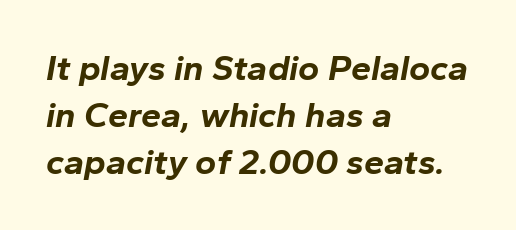
Q: Is the text bold? A: Yes.
Q: Is the text italic (slanted)? A: Yes, it leans right by about 10 degrees.
Q: Is the text underlined? A: No.
Q: How is the paragraph aligned? A: Left-aligned.
Q: Is the spacing between letters normal or unusually wide? A: Normal.
Q: Is the spacing between lines tight, normal or loose? A: Normal.
Q: Width (condensed, normal, or wide)? A: Normal.
Q: Stroke contrast? A: Low.
Q: x-height? A: Medium.
Q: Monospaced? A: No.
